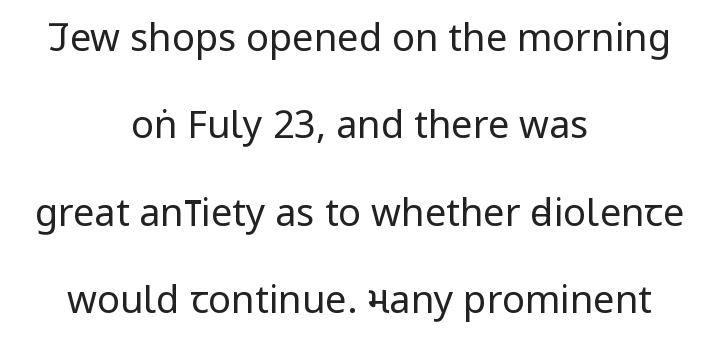
The image shows 38 px regular-weight, condensed sans-serif type, upright; set centered, loose line spacing (2.3x), normal letter spacing, not underlined; low stroke contrast and a large x-height.
